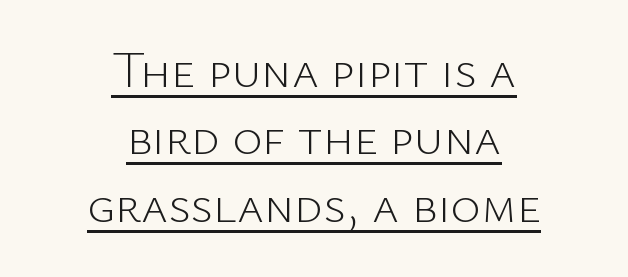
The image shows 51 px light sans-serif type, upright; set centered, normal line spacing (1.32x), normal letter spacing, underlined; low stroke contrast and a medium x-height.
